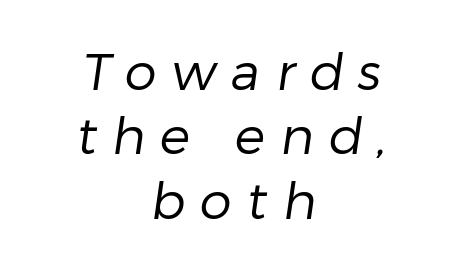
{"serif": "no", "bold": "no", "weight": "regular", "width": "normal", "stroke_contrast": "low", "x_height": "medium", "monospaced": "no", "underline": "no", "align": "center", "line_spacing": "normal", "line_spacing_ratio": 1.26, "letter_spacing": "wide", "letter_spacing_em": 0.3, "glyph_px": 51}
